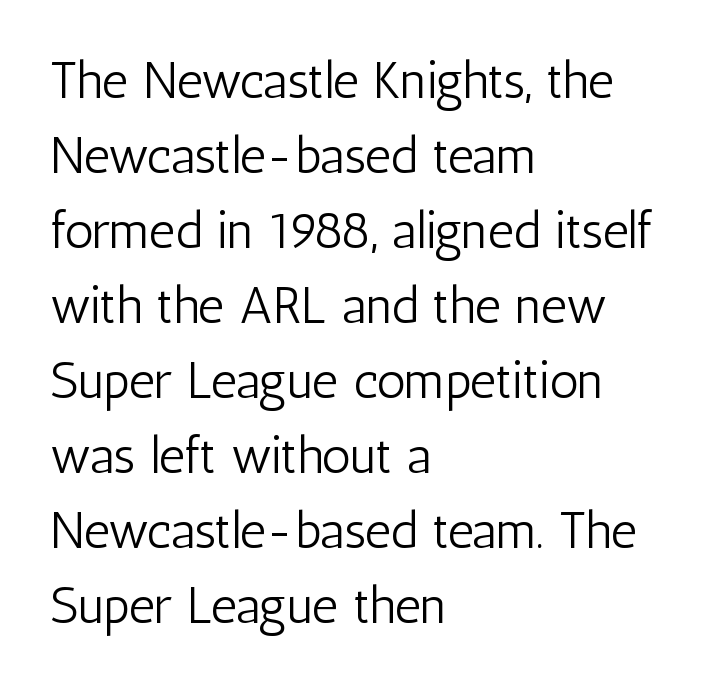
Q: Is the text bold? A: No.
Q: Is the text italic (slanted)? A: No, it is upright.
Q: Is the typeface a serif or a sans-serif typeface? A: Sans-serif.
Q: Is the text underlined? A: No.
Q: How is the paragraph aligned? A: Left-aligned.
Q: Is the spacing between letters normal or unusually wide? A: Normal.
Q: Is the spacing between lines tight, normal or loose? A: Normal.
Q: Width (condensed, normal, or wide)? A: Condensed.
Q: Stroke contrast? A: Low.
Q: x-height? A: Medium.
Q: Monospaced? A: No.
